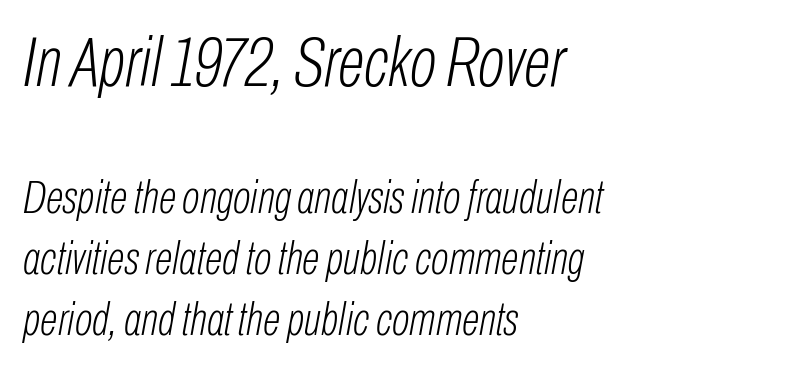
A typesetter would call this zero additional tracking. The typography opts for an oblique posture over an upright one. Each letter keeps its own natural width here, so spacing adapts to shape. The glyphs are unaccompanied by any horizontal stroke below them. The passage shown begins with its larger block and ends with its smaller one.
